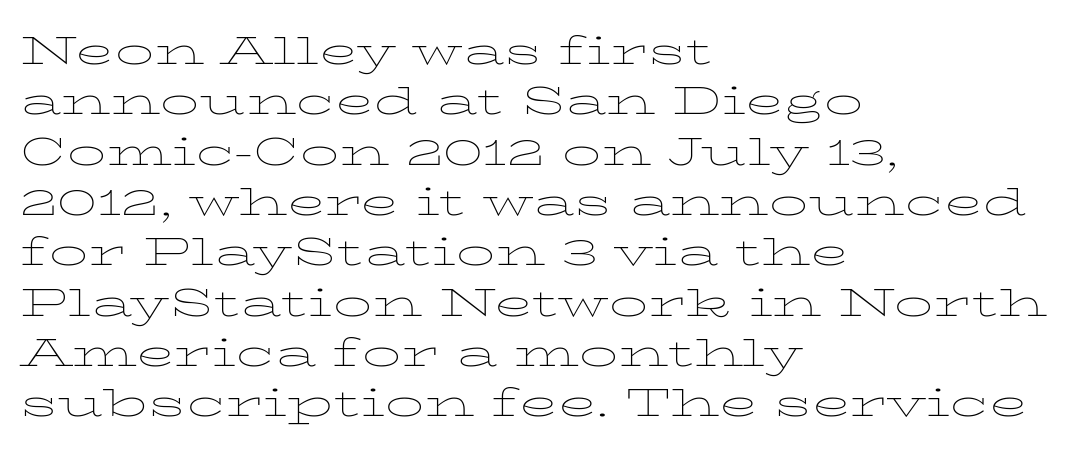
The rendering uses a moderate line-height, typical for paragraphs. No word sits above an underline. Think of a printed novel: that variable character pitch is what you see here. Stems and bowls with no extra thickness — not bold. No extra tracking has been applied to these lines.
